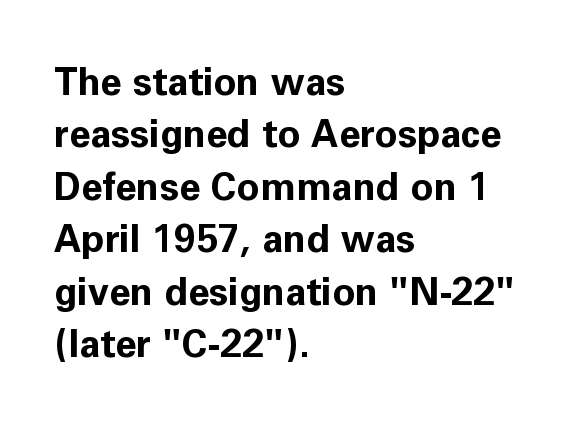
Q: Is the text bold? A: Yes.
Q: Is the text italic (slanted)? A: No, it is upright.
Q: Is the typeface a serif or a sans-serif typeface? A: Sans-serif.
Q: Is the text underlined? A: No.
Q: How is the paragraph aligned? A: Left-aligned.
Q: Is the spacing between letters normal or unusually wide? A: Normal.
Q: Is the spacing between lines tight, normal or loose? A: Normal.
Q: Width (condensed, normal, or wide)? A: Normal.
Q: Stroke contrast? A: Low.
Q: x-height? A: Medium.
Q: Monospaced? A: No.
